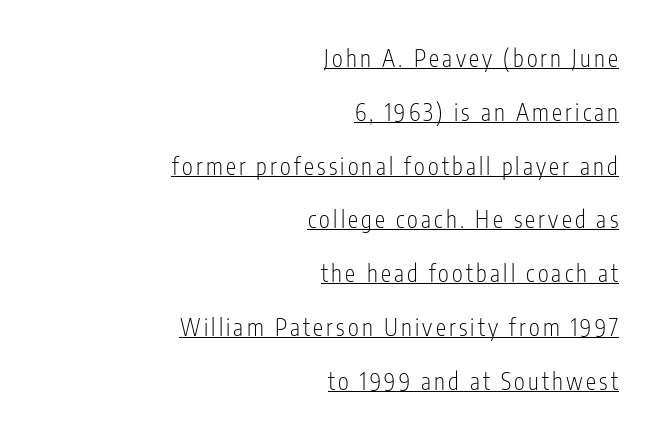
The image shows 23 px text type, upright; set right-aligned, loose line spacing (2.34x), underlined.
